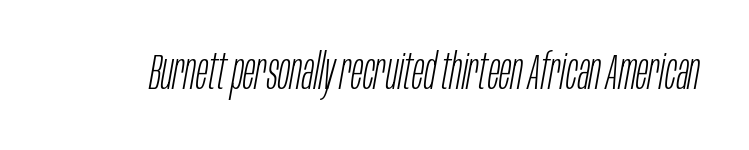
Q: Is the text bold? A: No.
Q: Is the text italic (slanted)? A: Yes, it leans right by about 10 degrees.
Q: Is the text underlined? A: No.
Q: Is the spacing between letters normal or unusually wide? A: Normal.
Q: Width (condensed, normal, or wide)? A: Condensed.
Q: Stroke contrast? A: Low.
Q: x-height? A: Large.
Q: Monospaced? A: No.
